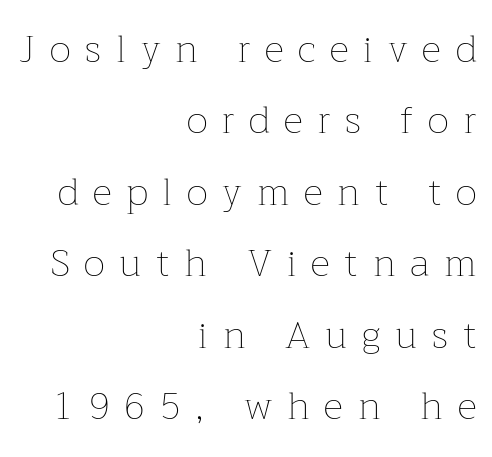
Q: Is the text bold? A: No.
Q: Is the text italic (slanted)? A: No, it is upright.
Q: Is the text underlined? A: No.
Q: How is the paragraph aligned? A: Right-aligned.
Q: Is the spacing between letters normal or unusually wide? A: Unusually wide.
Q: Width (condensed, normal, or wide)? A: Normal.
Q: Stroke contrast? A: Low.
Q: x-height? A: Medium.
Q: Monospaced? A: No.
